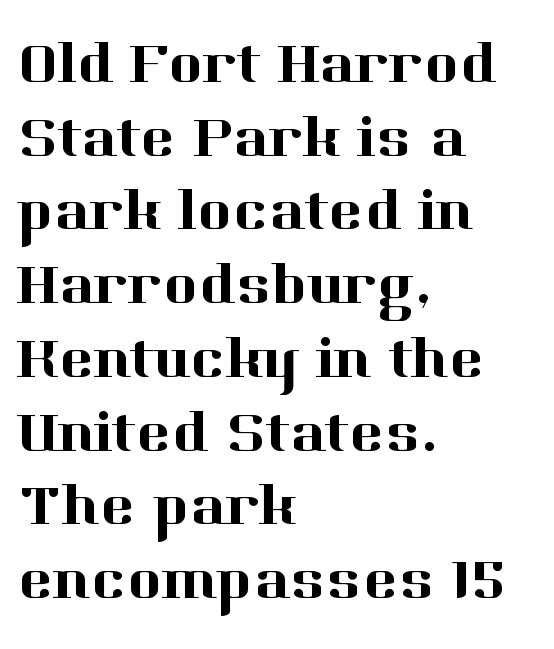
The image shows 59 px serif type, upright; set left-aligned, normal line spacing (1.25x), normal letter spacing, not underlined; high stroke contrast and a medium x-height.
